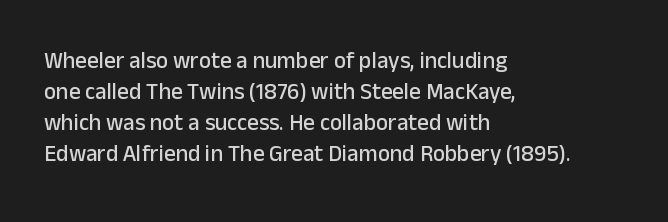
{"italic": "no", "underline": "no", "align": "left", "line_spacing": "normal", "line_spacing_ratio": 1.35, "letter_spacing": "normal", "letter_spacing_em": 0.0, "glyph_px": 23}
